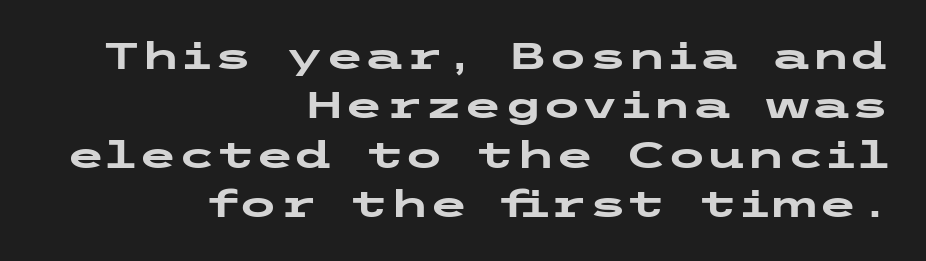
The image shows 36 px heavy, wide sans-serif type, upright; set right-aligned, normal line spacing (1.37x), normal letter spacing, not underlined; low stroke contrast and a medium x-height.
